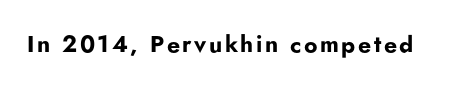
{"italic": "no", "bold": "yes", "underline": "no", "glyph_px": 23}
